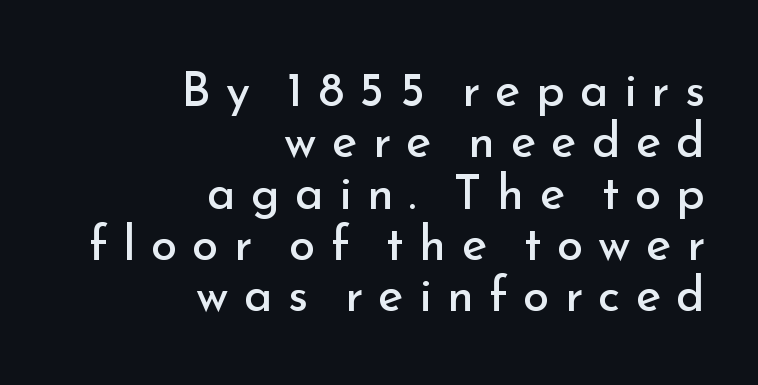
{"serif": "no", "italic": "no", "bold": "no", "weight": "regular", "width": "normal", "stroke_contrast": "low", "x_height": "small", "monospaced": "no", "underline": "no", "align": "right", "line_spacing": "tight", "line_spacing_ratio": 1.07, "letter_spacing": "wide", "letter_spacing_em": 0.32, "glyph_px": 48}
